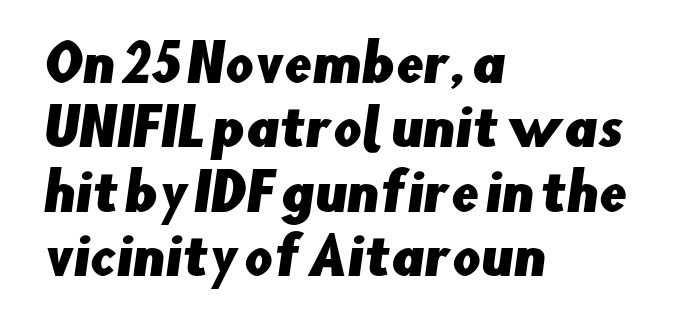
{"serif": "no", "width": "normal", "stroke_contrast": "low", "x_height": "small", "monospaced": "no", "underline": "no", "align": "left", "line_spacing": "normal", "line_spacing_ratio": 1.29, "letter_spacing": "normal", "letter_spacing_em": 0.0, "glyph_px": 50}
